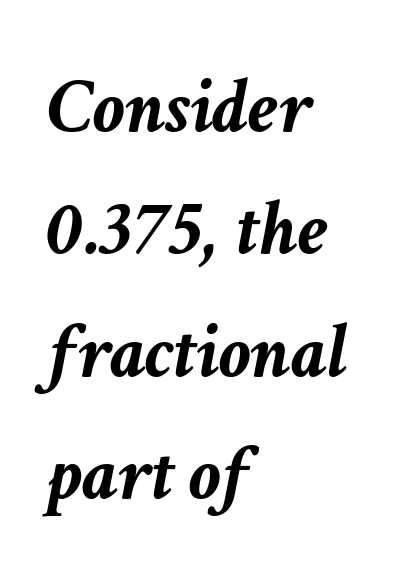
The image shows 79 px semibold type, italic (leaning right); set left-aligned, normal line spacing (1.55x), normal letter spacing, not underlined; low stroke contrast and a medium x-height.
